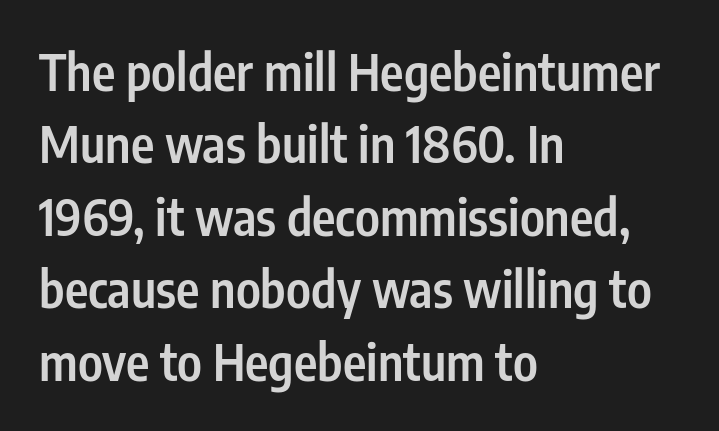
The image shows 50 px semibold, condensed sans-serif type, upright; set left-aligned, normal line spacing (1.45x), normal letter spacing, not underlined; low stroke contrast and a medium x-height.
